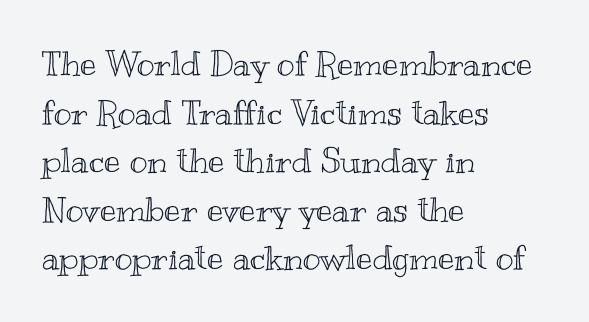
The image shows 34 px wide type, upright; set left-aligned, normal line spacing (1.43x), normal letter spacing, not underlined; a small x-height.
